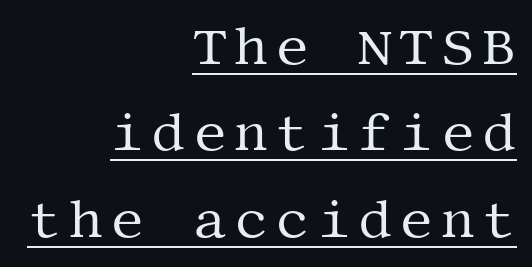
The image shows 53 px regular-weight serif type, upright; set right-aligned, normal line spacing (1.63x), underlined; medium stroke contrast and a large x-height.
